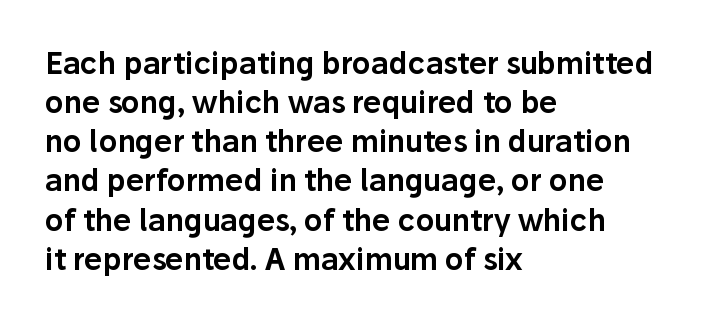
The image shows 29 px sans-serif type, upright; set left-aligned, normal line spacing (1.35x), normal letter spacing, not underlined; low stroke contrast and a medium x-height.
